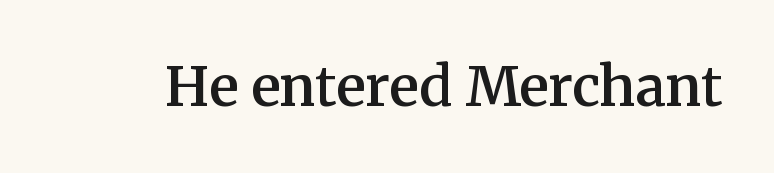
The image shows 55 px semibold serif type, upright; set normal letter spacing, not underlined; medium stroke contrast and a medium x-height.
